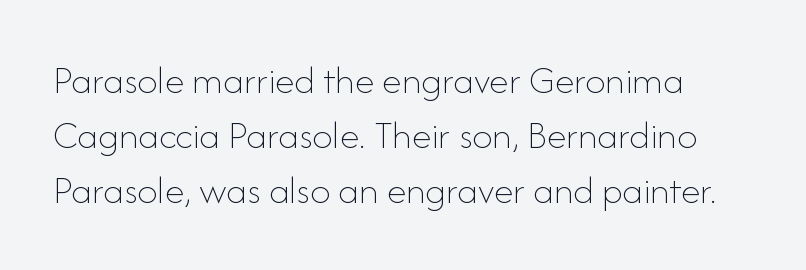
No word sits above an underline. Baseline-to-baseline distance is the conventional proportion of letter height. Each letter keeps its own natural width here, so spacing adapts to shape. Words appear dense and cohesive because spacing is normal. Style check: upright. A light-to-regular cut is what we see here.
